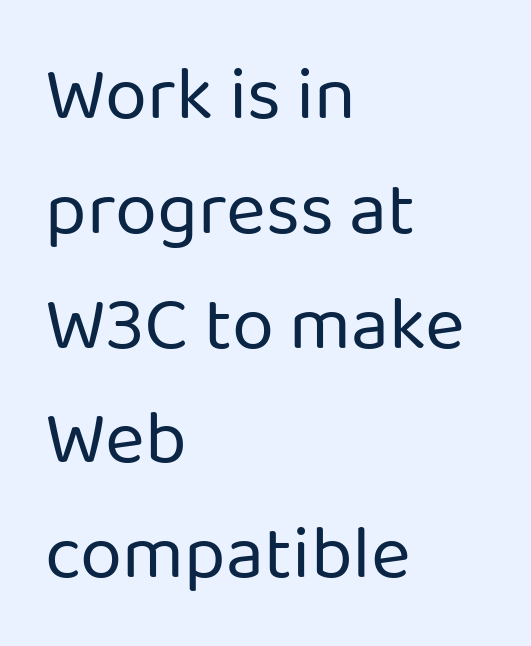
Character widths vary here, with narrow letters taking less room than wide ones. Font category for this specimen: sans-serif. Caption: standard tracking, unaltered. Is there much room between lines? A standard amount, neither cramped nor airy. This rendering uses left alignment, leaving the right contour irregular.
